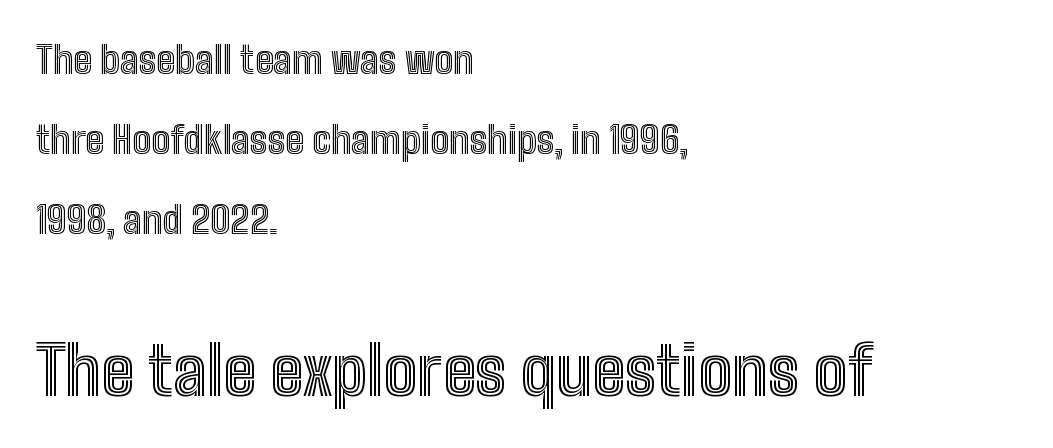
The image shows 67 px condensed type, upright; set left-aligned, loose line spacing (2.11x), normal letter spacing, not underlined; the second (bottom) block is 1.76x larger; a medium x-height.
